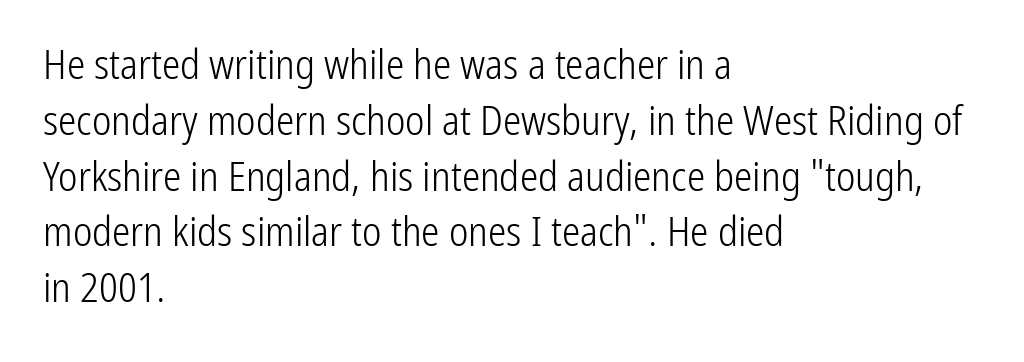
Q: Is the text bold? A: No.
Q: Is the text italic (slanted)? A: No, it is upright.
Q: Is the typeface a serif or a sans-serif typeface? A: Sans-serif.
Q: Is the text underlined? A: No.
Q: How is the paragraph aligned? A: Left-aligned.
Q: Is the spacing between letters normal or unusually wide? A: Normal.
Q: Is the spacing between lines tight, normal or loose? A: Normal.
Q: Width (condensed, normal, or wide)? A: Condensed.
Q: Stroke contrast? A: Low.
Q: x-height? A: Medium.
Q: Monospaced? A: No.
